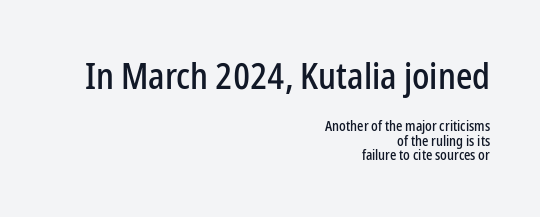
Q: Is the text italic (slanted)? A: No, it is upright.
Q: Is the typeface a serif or a sans-serif typeface? A: Sans-serif.
Q: Is the text underlined? A: No.
Q: How is the paragraph aligned? A: Right-aligned.
Q: Is the spacing between letters normal or unusually wide? A: Normal.
Q: Is the spacing between lines tight, normal or loose? A: Tight.
Q: Which block of text is set in a larger size, the first (top) or the second (bottom)? A: The first (top) one.
Q: Width (condensed, normal, or wide)? A: Condensed.
Q: Stroke contrast? A: Low.
Q: x-height? A: Medium.
Q: Monospaced? A: No.
